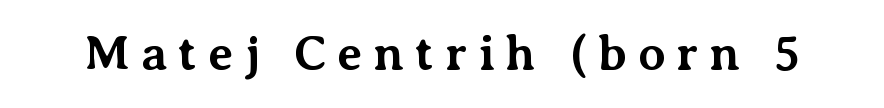
Every letter is thick-stroked: bold, no question. I'd call this a serif setting — the letters wear small feet. Here the glyphs are tracked loosely, breaking word shapes into spaced letters. In terms of posture, this sample is upright.
